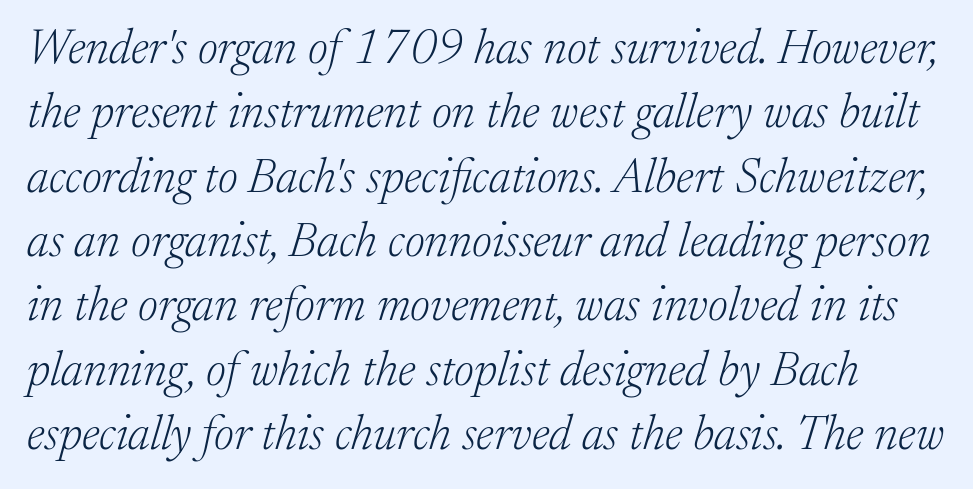
{"serif": "yes", "italic": "yes", "lean": "right", "slant_degrees": 17, "bold": "no", "weight": "light", "width": "normal", "stroke_contrast": "low", "x_height": "medium", "monospaced": "no", "underline": "no", "line_spacing": "normal", "line_spacing_ratio": 1.34, "letter_spacing": "normal", "letter_spacing_em": 0.0, "glyph_px": 48}
